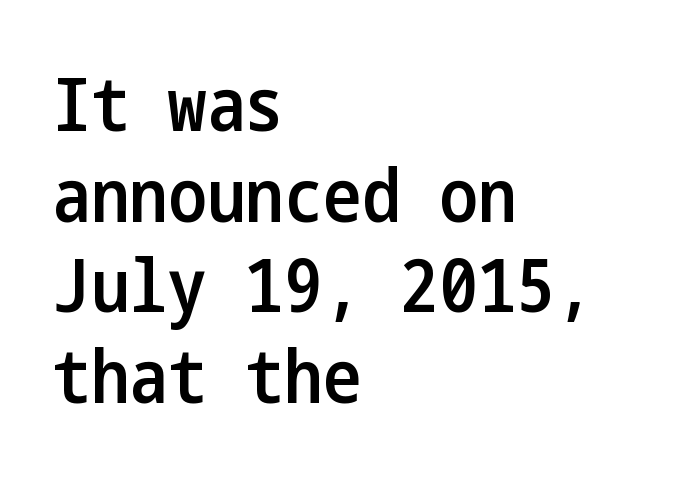
These lines carry some extra weight — a demibold, not a full bold. This sample uses a sans-serif face. In terms of posture, this sample is upright. Teacher's note: observe the even left margin — that is flush-left alignment.
